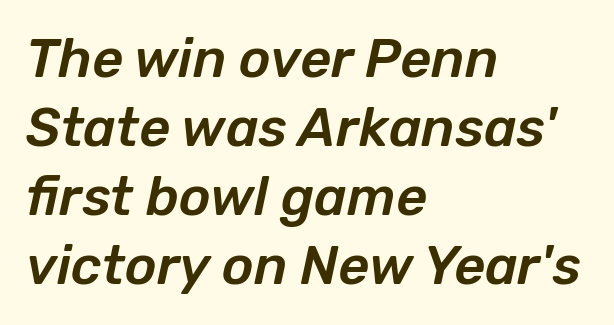
Q: Is the text italic (slanted)? A: Yes, it leans right by about 12 degrees.
Q: Is the text underlined? A: No.
Q: How is the paragraph aligned? A: Left-aligned.
Q: Is the spacing between letters normal or unusually wide? A: Normal.
Q: Is the spacing between lines tight, normal or loose? A: Normal.
Q: Width (condensed, normal, or wide)? A: Normal.
Q: Stroke contrast? A: Low.
Q: x-height? A: Medium.
Q: Monospaced? A: No.
